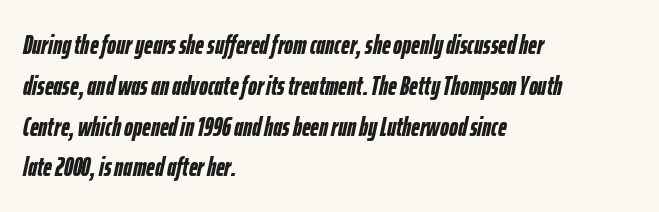
{"italic": "yes", "lean": "right", "slant_degrees": 12, "bold": "yes", "underline": "no", "align": "left", "line_spacing": "normal", "line_spacing_ratio": 1.51, "letter_spacing": "normal", "letter_spacing_em": 0.0, "glyph_px": 27}
